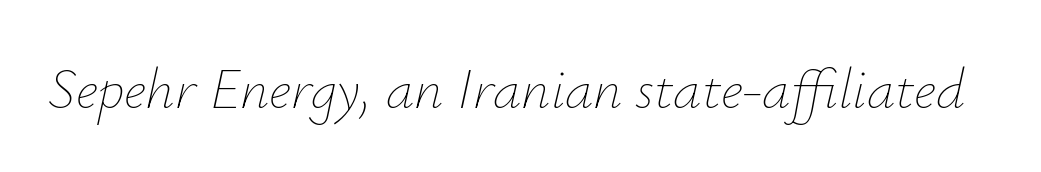
{"italic": "yes", "lean": "right", "slant_degrees": 12, "bold": "no", "weight": "thin", "width": "normal", "stroke_contrast": "low", "x_height": "small", "monospaced": "no", "underline": "no", "letter_spacing": "normal", "letter_spacing_em": 0.0, "glyph_px": 57}
